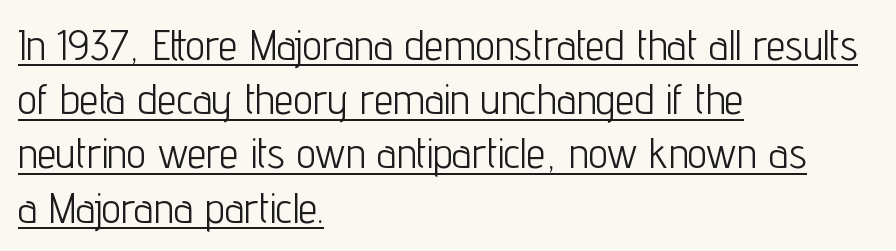
Q: Is the text bold? A: No.
Q: Is the text italic (slanted)? A: No, it is upright.
Q: Is the typeface a serif or a sans-serif typeface? A: Sans-serif.
Q: Is the text underlined? A: Yes.
Q: How is the paragraph aligned? A: Left-aligned.
Q: Is the spacing between letters normal or unusually wide? A: Normal.
Q: Is the spacing between lines tight, normal or loose? A: Normal.
Q: Width (condensed, normal, or wide)? A: Condensed.
Q: Stroke contrast? A: Low.
Q: x-height? A: Medium.
Q: Monospaced? A: No.
